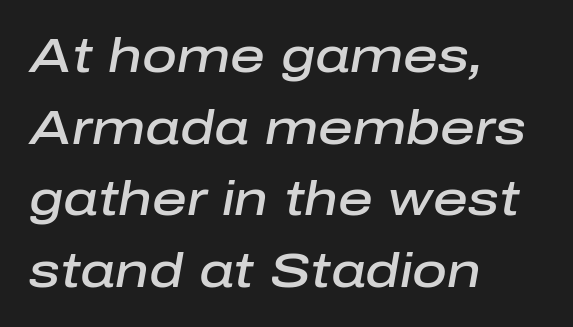
The image shows 48 px semibold type, italic (leaning right); set left-aligned, normal line spacing (1.49x), normal letter spacing, not underlined; low stroke contrast and a medium x-height.
